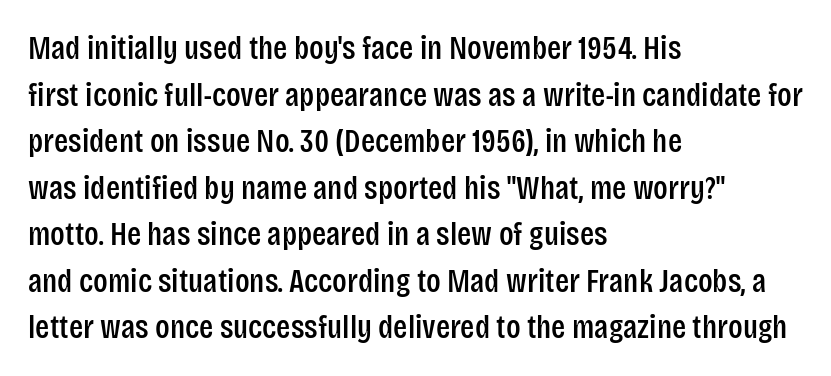
This is roman type, the default non-slanted kind. Type without underlining. The leading is moderate, giving the passage an even texture. Compared with a centered layout, this one pins lines to the left instead.
